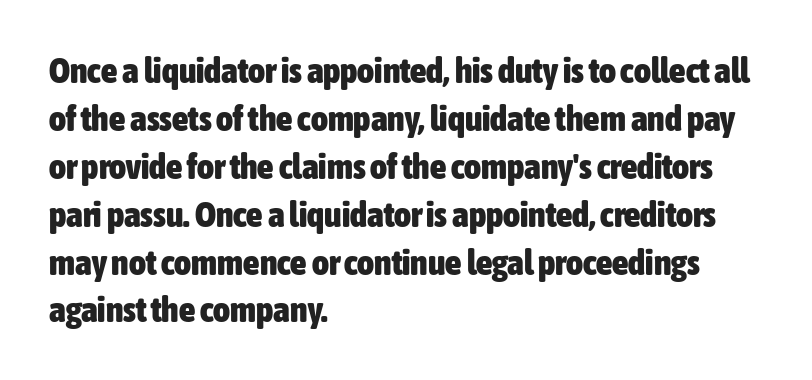
The image shows 36 px heavy, condensed sans-serif type, upright; set left-aligned, normal line spacing (1.33x), normal letter spacing, not underlined; low stroke contrast and a medium x-height.
